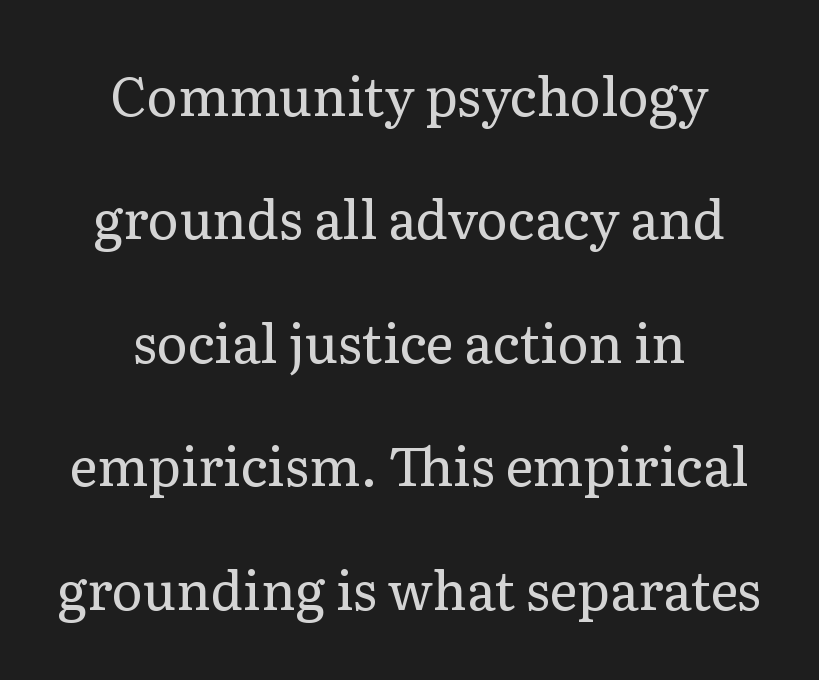
The image shows 53 px regular-weight serif type, upright; set centered, loose line spacing (2.33x), normal letter spacing, not underlined; low stroke contrast and a medium x-height.
